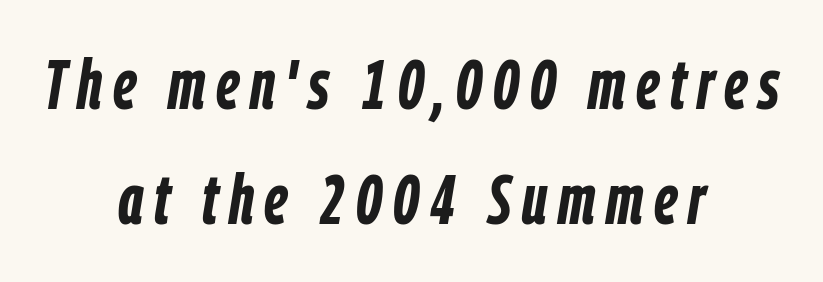
{"italic": "yes", "lean": "right", "slant_degrees": 9, "bold": "yes", "weight": "semibold", "width": "condensed", "stroke_contrast": "low", "x_height": "medium", "monospaced": "no", "underline": "no", "align": "center", "line_spacing": "normal", "line_spacing_ratio": 1.62, "glyph_px": 71}
